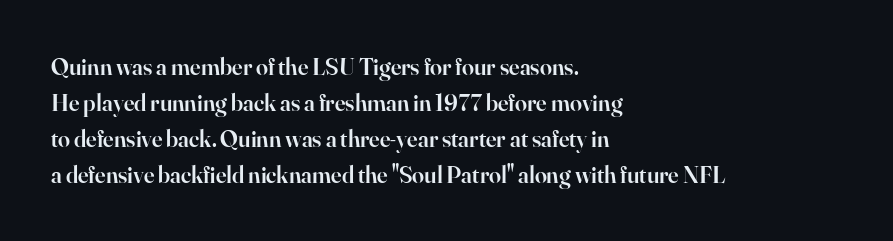
Q: Is the text bold? A: Semi-bold.
Q: Is the text italic (slanted)? A: No, it is upright.
Q: Is the text underlined? A: No.
Q: How is the paragraph aligned? A: Left-aligned.
Q: Is the spacing between letters normal or unusually wide? A: Normal.
Q: Is the spacing between lines tight, normal or loose? A: Normal.
